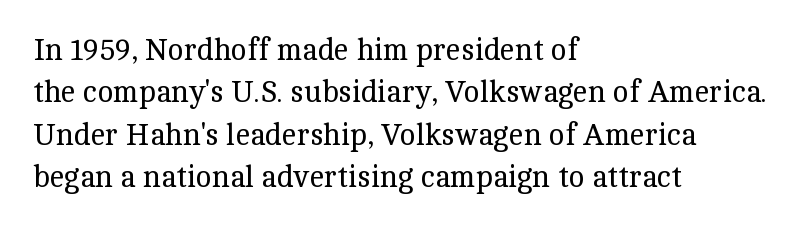
Notice how descenders clear the ascenders below comfortably — that's standard leading. Between one letter and the next there's only the usual sliver of space. Every stem runs plumb, perpendicular to the baseline. Caption: multi-line text, flush left, ragged right. Is the stroke heavy? The answer is a plain regular-or-lighter. A clean baseline with only descenders dipping below it.
